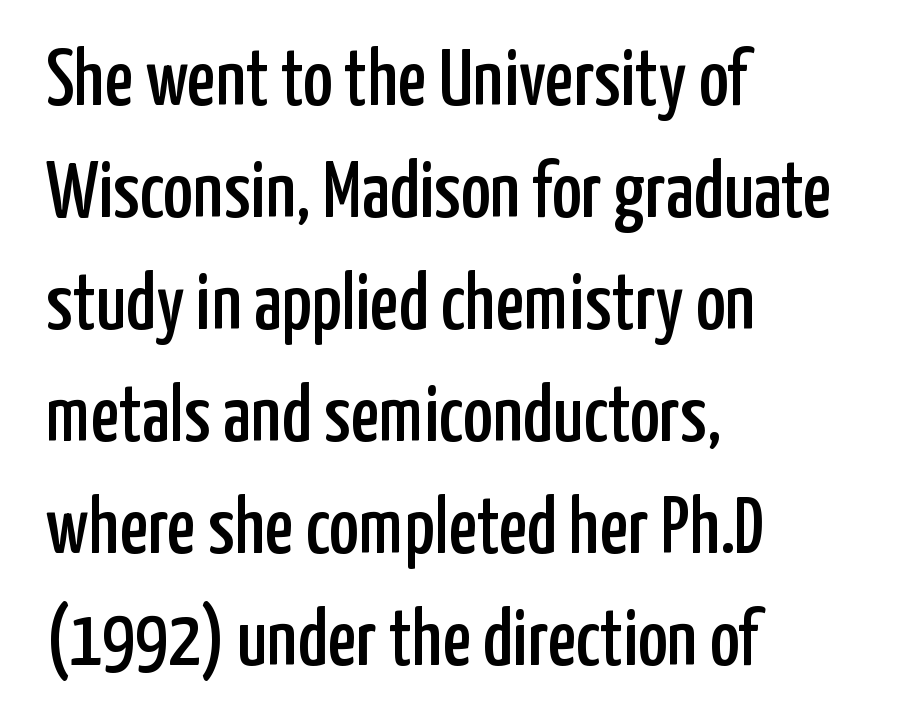
Whoever set this chose a conventional vertical rhythm. The letters carry no serifs — their stems end cleanly without finishing strokes. Between one letter and the next there's only the usual sliver of space. Do the characters align in a grid? No, the font is proportional. Posture: upright roman.
